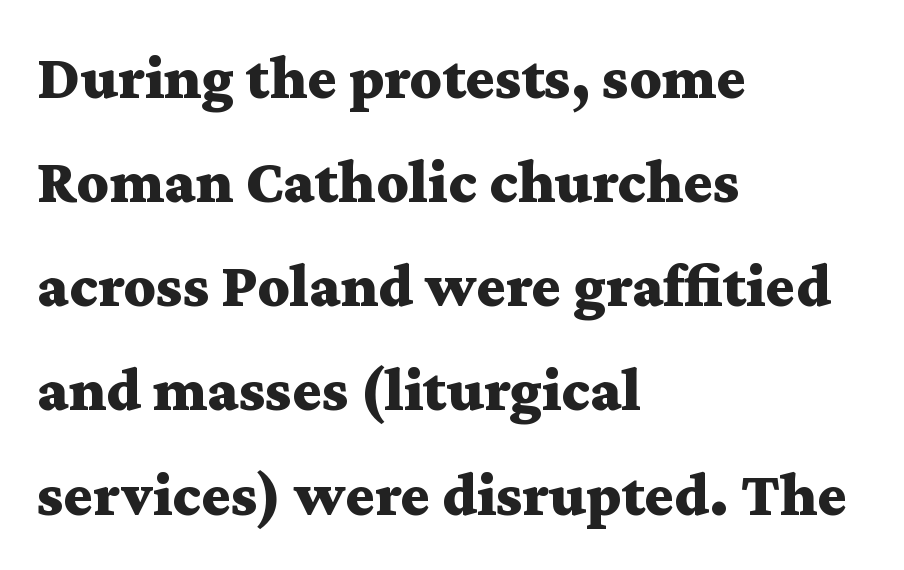
{"serif": "yes", "italic": "no", "bold": "yes", "weight": "bold", "width": "wide", "stroke_contrast": "medium", "x_height": "medium", "monospaced": "no", "underline": "no", "align": "left", "line_spacing": "normal", "line_spacing_ratio": 1.68, "letter_spacing": "normal", "letter_spacing_em": 0.0, "glyph_px": 62}
